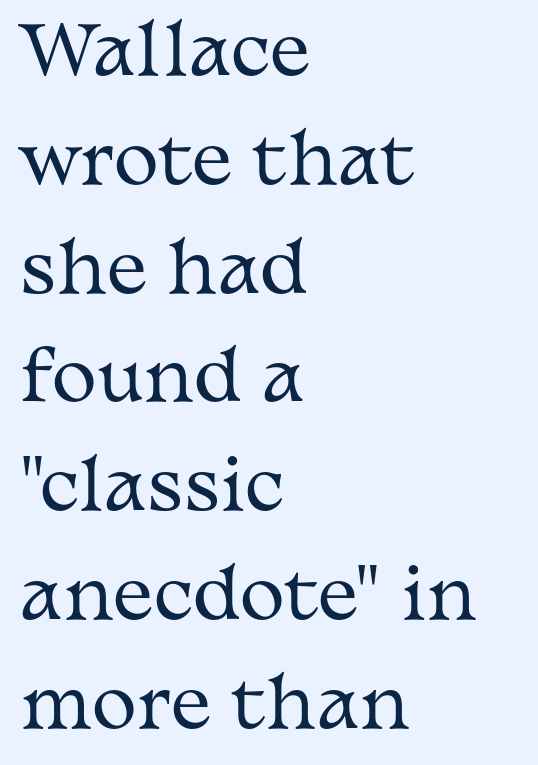
The image shows 68 px regular-weight, wide serif type, upright; set left-aligned, normal line spacing (1.6x), normal letter spacing, not underlined; medium stroke contrast and a medium x-height.
